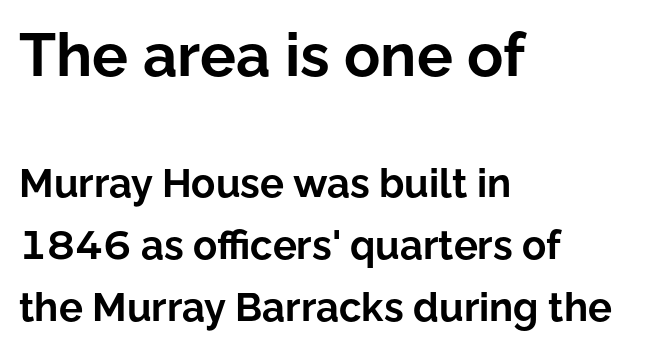
Q: Is the text bold? A: Yes.
Q: Is the text italic (slanted)? A: No, it is upright.
Q: Is the typeface a serif or a sans-serif typeface? A: Sans-serif.
Q: Is the text underlined? A: No.
Q: How is the paragraph aligned? A: Left-aligned.
Q: Is the spacing between letters normal or unusually wide? A: Normal.
Q: Is the spacing between lines tight, normal or loose? A: Normal.
Q: Which block of text is set in a larger size, the first (top) or the second (bottom)? A: The first (top) one.
Q: Width (condensed, normal, or wide)? A: Normal.
Q: Stroke contrast? A: Low.
Q: x-height? A: Medium.
Q: Monospaced? A: No.
